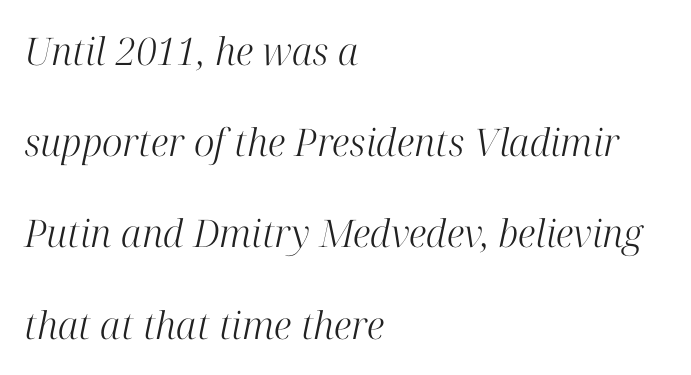
{"serif": "yes", "italic": "yes", "lean": "right", "slant_degrees": 12, "bold": "no", "weight": "light", "width": "normal", "stroke_contrast": "high", "x_height": "medium", "monospaced": "no", "underline": "no", "align": "left", "line_spacing": "loose", "line_spacing_ratio": 2.4, "letter_spacing": "normal", "letter_spacing_em": 0.0, "glyph_px": 38}
